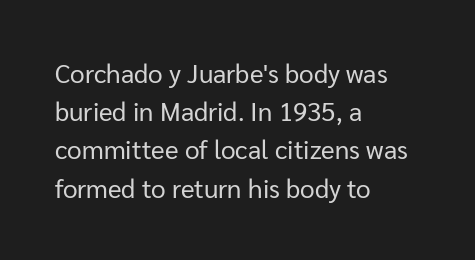
{"italic": "no", "bold": "no", "underline": "no", "align": "left", "line_spacing": "normal", "line_spacing_ratio": 1.47, "letter_spacing": "normal", "letter_spacing_em": 0.0, "glyph_px": 26}
